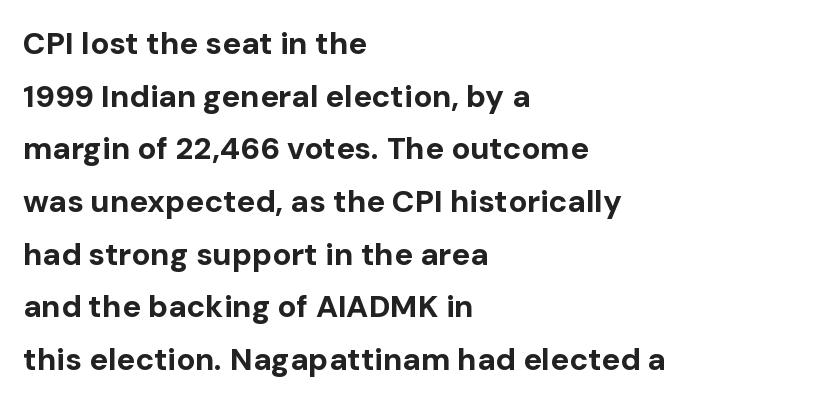
{"serif": "no", "italic": "no", "bold": "yes", "weight": "bold", "width": "normal", "stroke_contrast": "low", "x_height": "medium", "monospaced": "no", "underline": "no", "align": "left", "line_spacing": "normal", "line_spacing_ratio": 1.7, "letter_spacing": "normal", "letter_spacing_em": 0.0, "glyph_px": 31}
